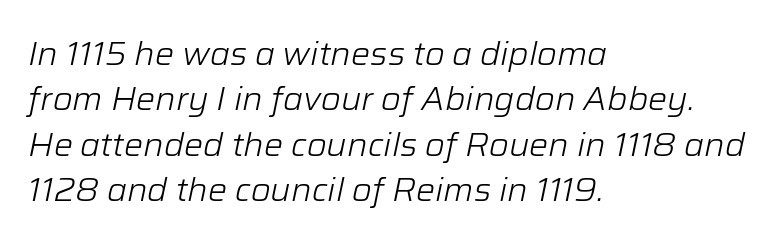
Q: Is the text bold? A: No.
Q: Is the text italic (slanted)? A: Yes, it leans right by about 12 degrees.
Q: Is the text underlined? A: No.
Q: How is the paragraph aligned? A: Left-aligned.
Q: Is the spacing between letters normal or unusually wide? A: Normal.
Q: Is the spacing between lines tight, normal or loose? A: Normal.
Q: Width (condensed, normal, or wide)? A: Normal.
Q: Stroke contrast? A: Low.
Q: x-height? A: Medium.
Q: Monospaced? A: No.
